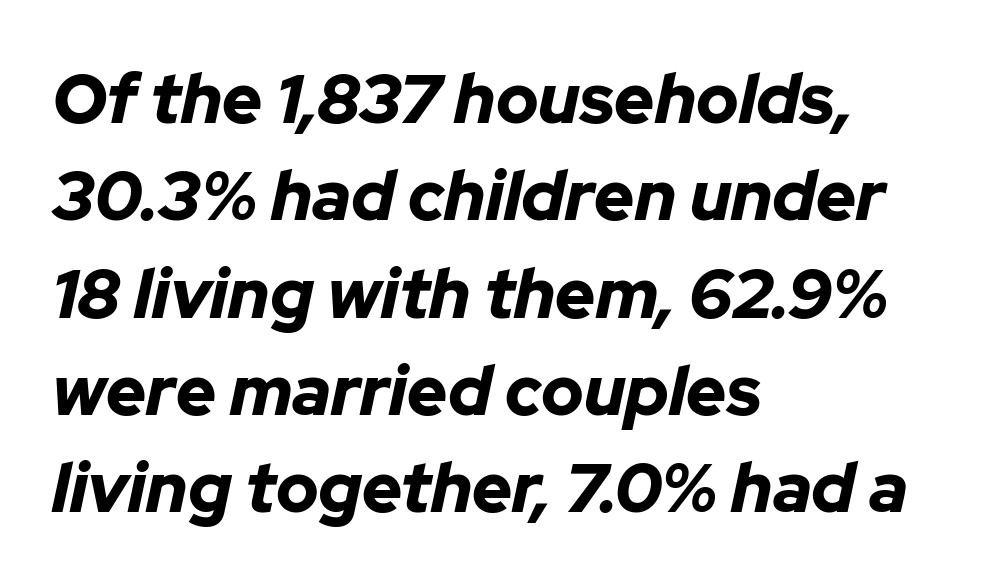
{"italic": "yes", "lean": "right", "slant_degrees": 12, "bold": "yes", "weight": "bold", "width": "normal", "stroke_contrast": "low", "x_height": "medium", "monospaced": "no", "underline": "no", "align": "left", "line_spacing": "normal", "line_spacing_ratio": 1.41, "letter_spacing": "normal", "letter_spacing_em": 0.0, "glyph_px": 69}
